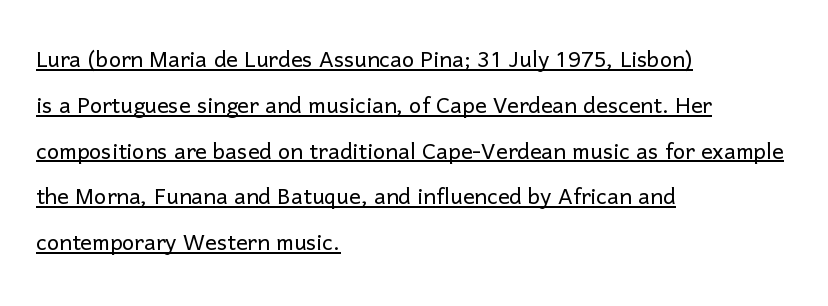
Q: Is the text bold? A: No.
Q: Is the text italic (slanted)? A: No, it is upright.
Q: Is the typeface a serif or a sans-serif typeface? A: Sans-serif.
Q: Is the text underlined? A: Yes.
Q: How is the paragraph aligned? A: Left-aligned.
Q: Is the spacing between letters normal or unusually wide? A: Normal.
Q: Is the spacing between lines tight, normal or loose? A: Normal.
Q: Width (condensed, normal, or wide)? A: Normal.
Q: Stroke contrast? A: Low.
Q: x-height? A: Medium.
Q: Monospaced? A: No.
